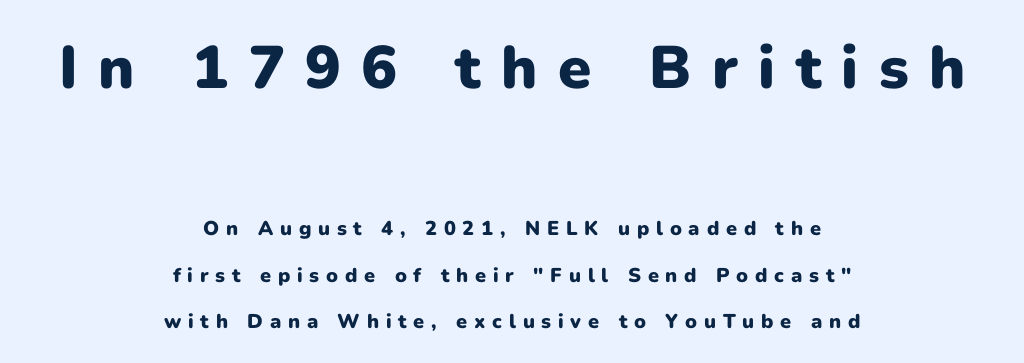
Q: Is the text bold? A: Yes.
Q: Is the text italic (slanted)? A: No, it is upright.
Q: Is the typeface a serif or a sans-serif typeface? A: Sans-serif.
Q: Is the text underlined? A: No.
Q: How is the paragraph aligned? A: Centered.
Q: Is the spacing between letters normal or unusually wide? A: Unusually wide.
Q: Is the spacing between lines tight, normal or loose? A: Loose.
Q: Which block of text is set in a larger size, the first (top) or the second (bottom)? A: The first (top) one.
Q: Width (condensed, normal, or wide)? A: Normal.
Q: Stroke contrast? A: Low.
Q: x-height? A: Medium.
Q: Monospaced? A: No.
